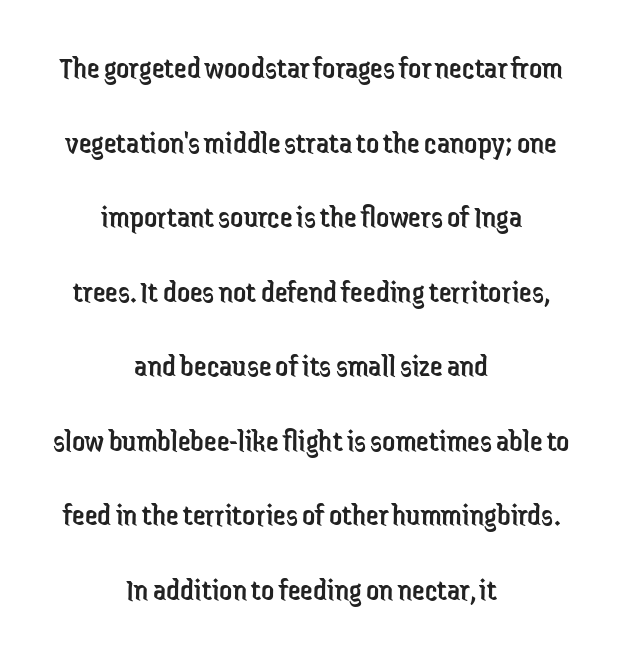
No chunkiness to these letters — they're not bold. Stroke terminals: plain, sans-serif. The rendering keeps characters at their native spacing. Leading is clearly above the norm, producing a sparse column.
